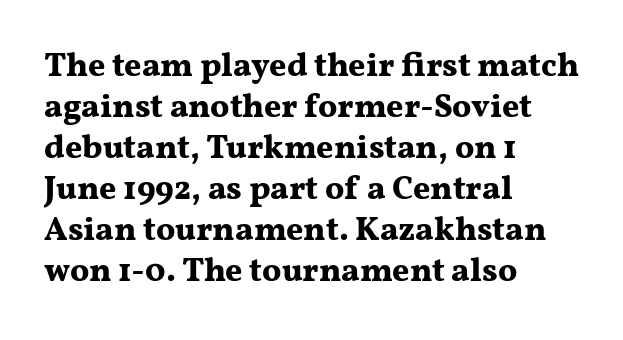
The image shows 33 px bold, wide serif type, upright; set left-aligned, line spacing 1.24x, normal letter spacing, not underlined; medium stroke contrast and a medium x-height.
